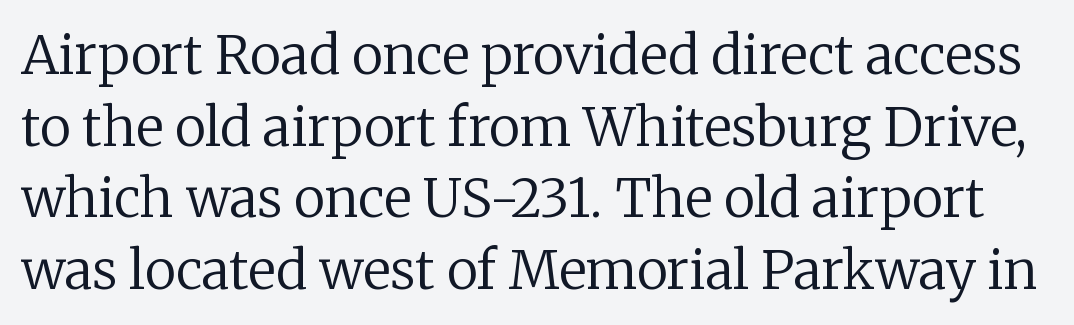
Q: Is the text bold? A: No.
Q: Is the text italic (slanted)? A: No, it is upright.
Q: Is the typeface a serif or a sans-serif typeface? A: Serif.
Q: Is the text underlined? A: No.
Q: Is the spacing between letters normal or unusually wide? A: Normal.
Q: Is the spacing between lines tight, normal or loose? A: Normal.
Q: Width (condensed, normal, or wide)? A: Normal.
Q: Stroke contrast? A: Low.
Q: x-height? A: Medium.
Q: Monospaced? A: No.
